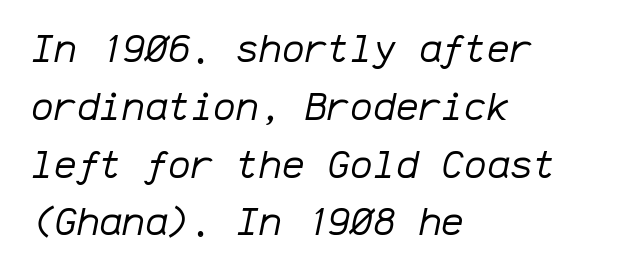
{"italic": "yes", "lean": "right", "slant_degrees": 12, "bold": "no", "weight": "regular", "width": "normal", "stroke_contrast": "low", "x_height": "medium", "monospaced": "yes", "underline": "no", "align": "left", "line_spacing": "normal", "line_spacing_ratio": 1.52, "letter_spacing": "normal", "letter_spacing_em": 0.0, "glyph_px": 38}
